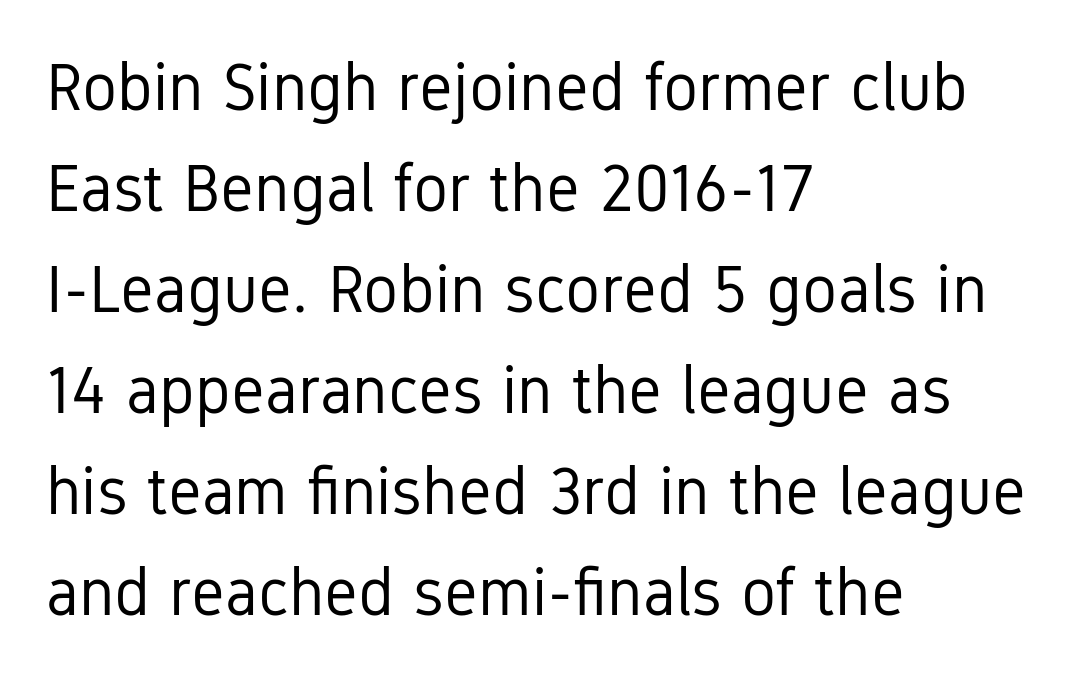
The image shows 66 px regular-weight, condensed sans-serif type, upright; set left-aligned, normal line spacing (1.53x), normal letter spacing, not underlined; low stroke contrast and a medium x-height.
